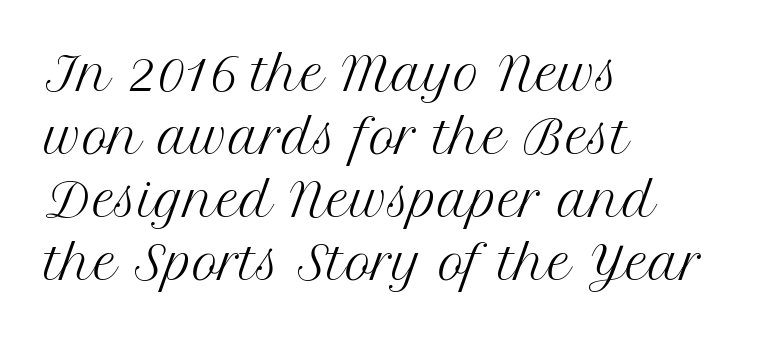
{"bold": "no", "weight": "regular", "width": "normal", "stroke_contrast": "medium", "x_height": "medium", "monospaced": "no", "underline": "no", "align": "left", "line_spacing": "normal", "line_spacing_ratio": 1.4, "letter_spacing": "normal", "letter_spacing_em": 0.0, "glyph_px": 45}
